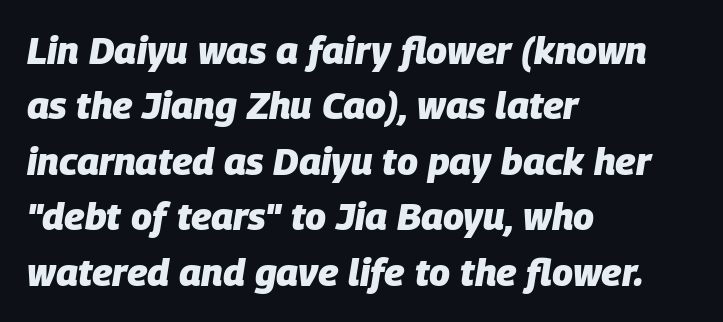
{"italic": "yes", "lean": "right", "slant_degrees": 9, "bold": "yes", "weight": "heavy", "width": "normal", "stroke_contrast": "low", "x_height": "large", "monospaced": "no", "underline": "no", "align": "left", "line_spacing": "normal", "line_spacing_ratio": 1.46, "letter_spacing": "normal", "letter_spacing_em": 0.0, "glyph_px": 38}
